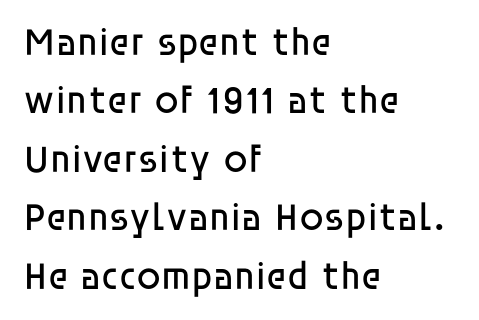
The image shows 39 px regular-weight sans-serif type, upright; set left-aligned, normal line spacing (1.5x), normal letter spacing, not underlined; low stroke contrast and a large x-height.
